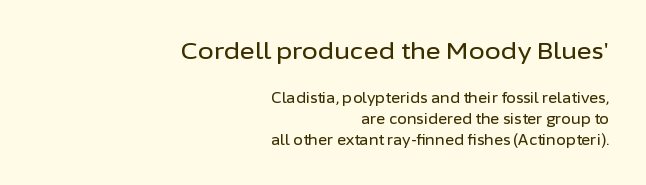
The image shows 23 px text type, upright; set right-aligned, normal line spacing (1.48x), normal letter spacing, not underlined; the first (top) block is 1.64x larger.
